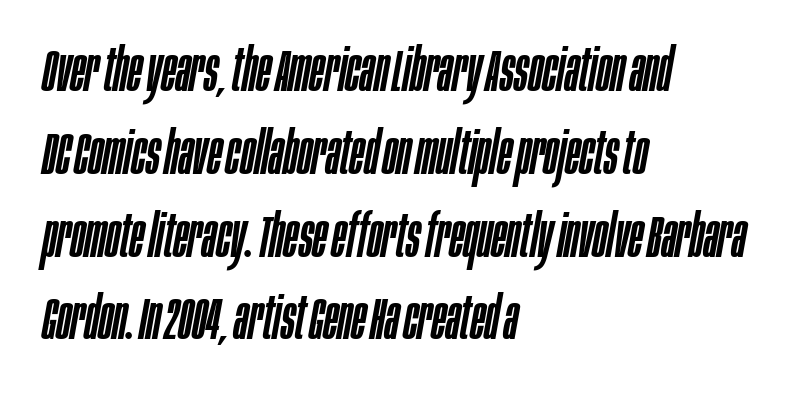
Q: Is the text italic (slanted)? A: Yes, it leans right by about 10 degrees.
Q: Is the text underlined? A: No.
Q: How is the paragraph aligned? A: Left-aligned.
Q: Is the spacing between letters normal or unusually wide? A: Normal.
Q: Is the spacing between lines tight, normal or loose? A: Normal.
Q: Width (condensed, normal, or wide)? A: Condensed.
Q: Stroke contrast? A: Low.
Q: x-height? A: Large.
Q: Monospaced? A: No.
